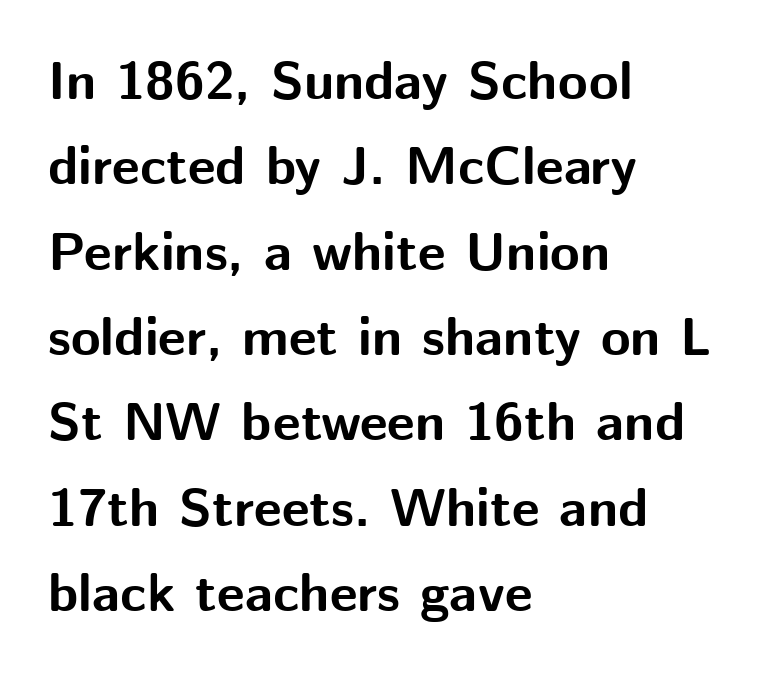
The image shows 54 px bold sans-serif type, upright; set left-aligned, normal line spacing (1.58x), normal letter spacing, not underlined; medium stroke contrast and a medium x-height.
